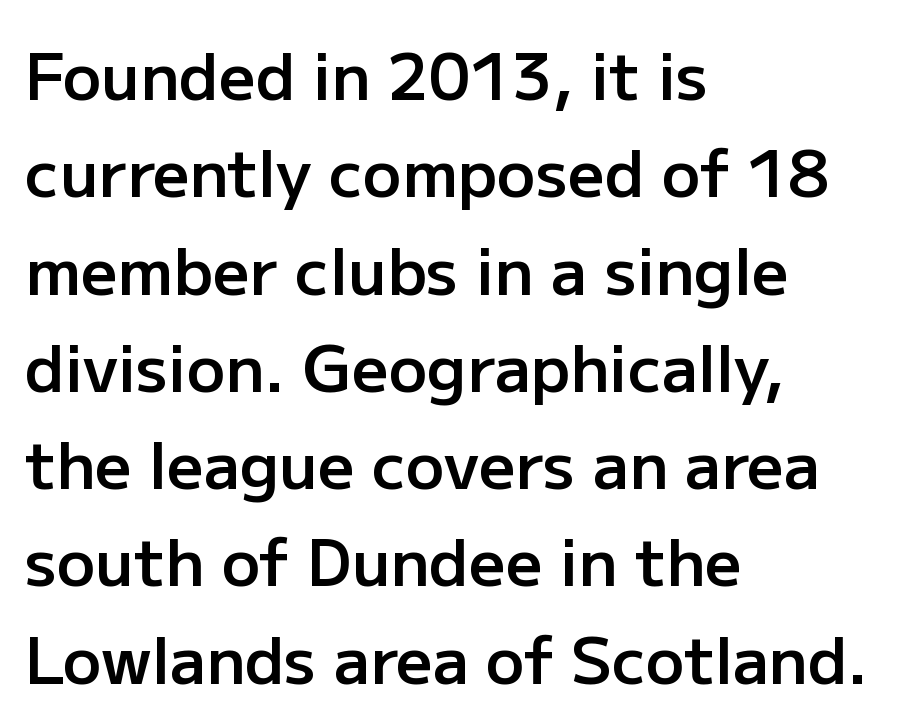
Moderately thickened strokes mark this as semibold type. Ascenders rise straight up at ninety degrees. You can tell from the bare stems that sans-serif type was used. Glance below the letters and you will spot only blank space. Short and long lines alike share a common starting point at left.
